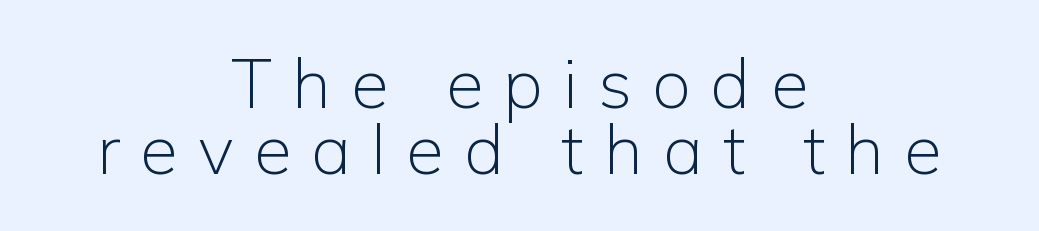
The image shows 69 px light sans-serif type, upright; set centered, tight line spacing (0.96x), unusually wide letter spacing (+0.29 em), not underlined; low stroke contrast and a medium x-height.
